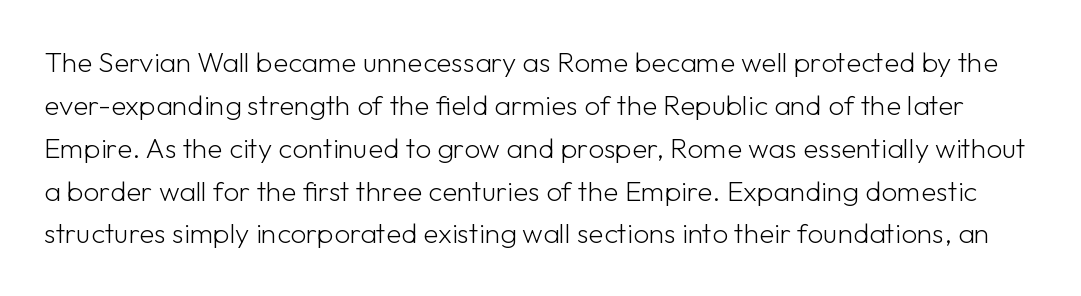
{"serif": "no", "italic": "no", "bold": "no", "weight": "light", "width": "normal", "stroke_contrast": "low", "x_height": "medium", "monospaced": "no", "underline": "no", "line_spacing": "normal", "line_spacing_ratio": 1.53, "letter_spacing": "normal", "letter_spacing_em": 0.0, "glyph_px": 28}
